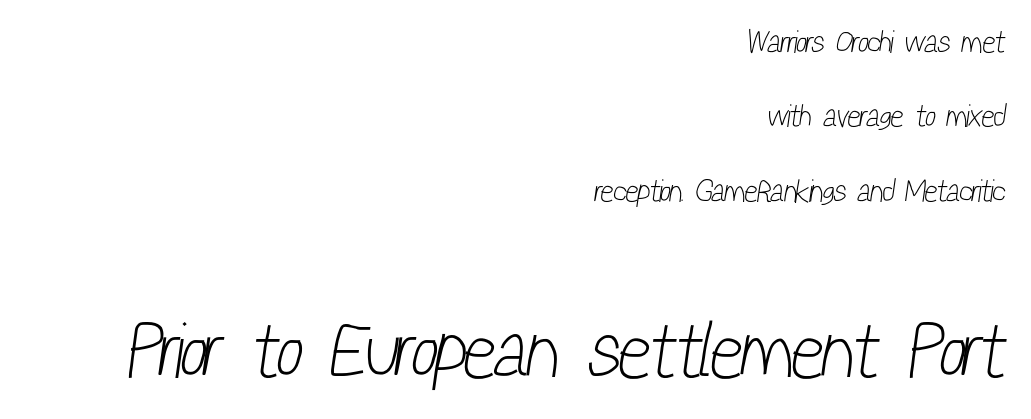
{"serif": "no", "bold": "no", "weight": "light", "width": "condensed", "stroke_contrast": "low", "x_height": "medium", "monospaced": "no", "underline": "no", "align": "right", "line_spacing": "loose", "line_spacing_ratio": 2.4, "letter_spacing": "normal", "letter_spacing_em": 0.0, "larger_block": "second", "size_ratio": 2.52, "glyph_px": 78}
